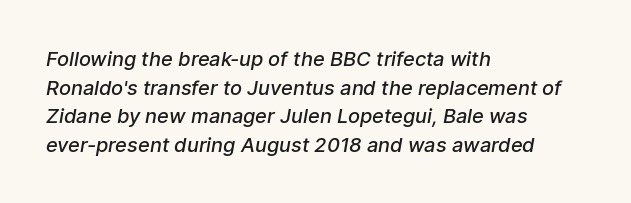
{"bold": "semi", "underline": "no", "align": "left", "line_spacing": "normal", "line_spacing_ratio": 1.43, "letter_spacing": "normal", "letter_spacing_em": 0.0, "glyph_px": 20}
